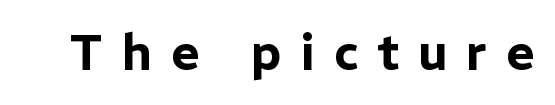
The image shows 49 px sans-serif type, upright; set unusually wide letter spacing (+0.39 em), not underlined; low stroke contrast and a medium x-height.
